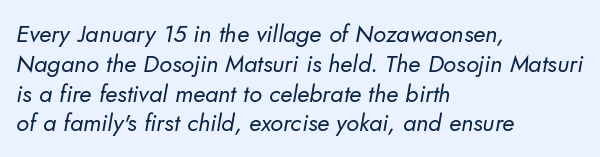
Q: Is the text bold? A: No.
Q: Is the text underlined? A: No.
Q: How is the paragraph aligned? A: Left-aligned.
Q: Is the spacing between letters normal or unusually wide? A: Normal.
